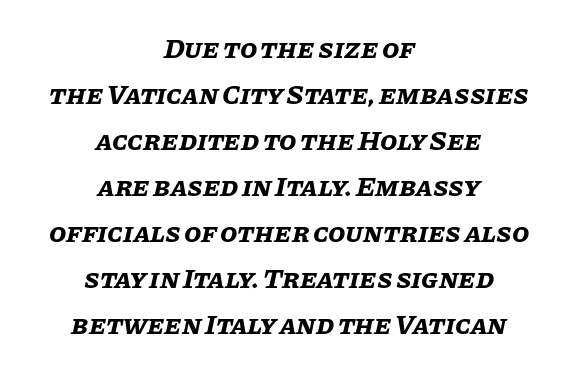
{"italic": "yes", "lean": "right", "slant_degrees": 11, "bold": "yes", "weight": "bold", "width": "normal", "stroke_contrast": "low", "x_height": "large", "monospaced": "no", "underline": "no", "align": "center", "line_spacing": "normal", "line_spacing_ratio": 1.64, "letter_spacing": "normal", "letter_spacing_em": 0.0, "glyph_px": 28}
